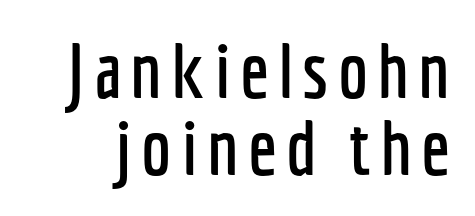
The image shows 76 px condensed sans-serif type, upright; set tight line spacing (1.01x), not underlined; low stroke contrast and a medium x-height.
